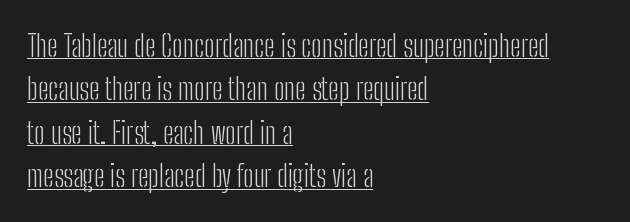
{"serif": "no", "italic": "no", "bold": "no", "weight": "light", "width": "condensed", "stroke_contrast": "low", "x_height": "medium", "monospaced": "no", "underline": "yes", "align": "left", "line_spacing": "normal", "line_spacing_ratio": 1.45, "letter_spacing": "normal", "letter_spacing_em": 0.0, "glyph_px": 30}
